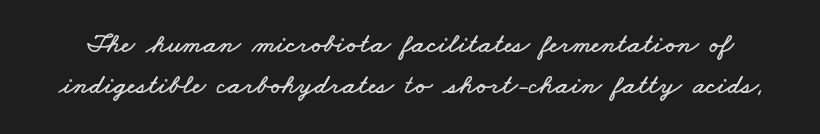
The rendering uses natural spacing where letterforms have individual widths. Compared with typical body copy, the letter spacing here is the same. The baseline area is clear. Compared with typical paragraphs, the rows here are spaced about the same.
